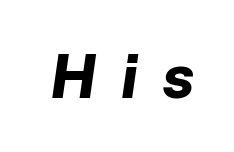
The image shows 61 px bold type, italic (leaning right); set unusually wide letter spacing (+0.39 em), not underlined; low stroke contrast and a medium x-height.
